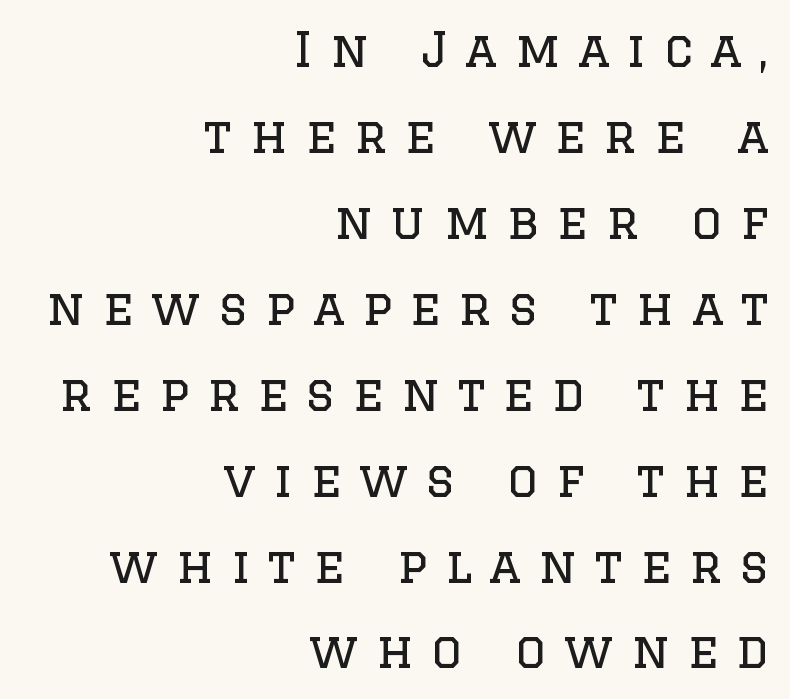
{"serif": "yes", "italic": "no", "bold": "no", "weight": "regular", "width": "normal", "stroke_contrast": "low", "x_height": "large", "monospaced": "no", "underline": "no", "align": "right", "line_spacing_ratio": 1.79, "letter_spacing": "wide", "letter_spacing_em": 0.37, "glyph_px": 48}
